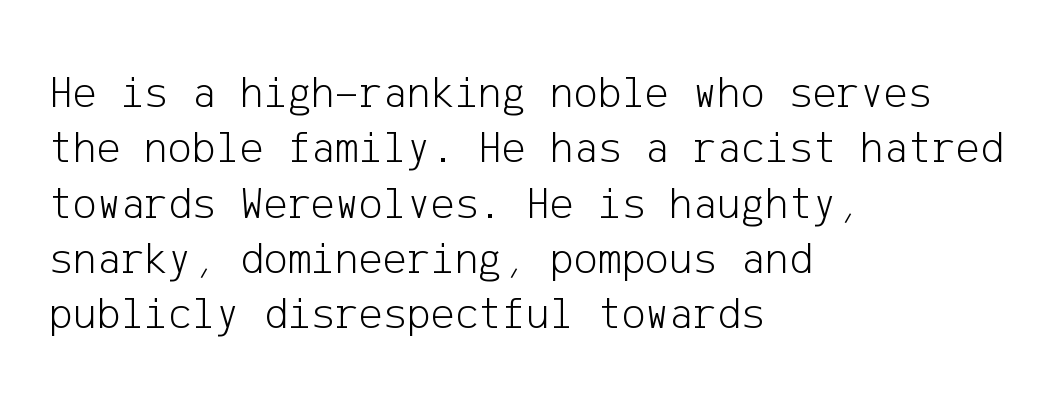
No extra tracking has been applied to these lines. The passage is arranged the way most books set body copy — flush left. The typography opts for an upright posture over an oblique one. The gap between lines stays unmarked. Letterform terminals end flat and unadorned throughout the passage.
